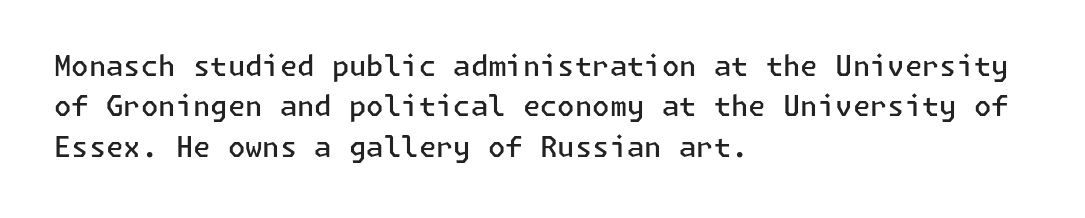
{"serif": "no", "italic": "no", "bold": "semi", "weight": "semibold", "width": "normal", "stroke_contrast": "low", "x_height": "medium", "underline": "no", "align": "left", "line_spacing": "normal", "line_spacing_ratio": 1.44, "letter_spacing": "normal", "letter_spacing_em": 0.0, "glyph_px": 28}
